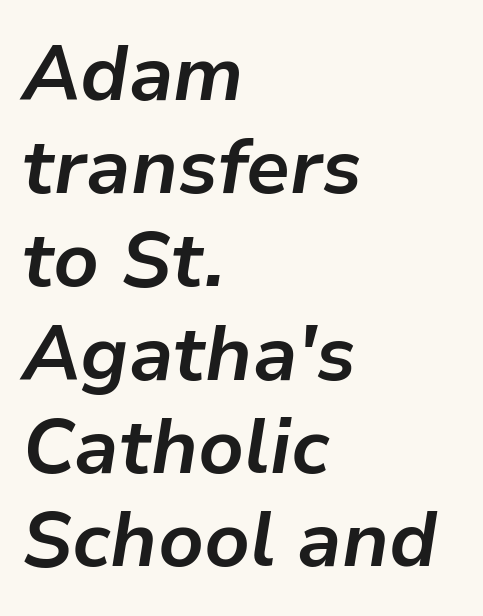
The rendering keeps characters at their native spacing. The passage shown is typed in a proportional face where columns would drift. As a designer I'd log this as weight 700, bold. Left-aligned paragraph, ragged on the right. Posture: slanted.
